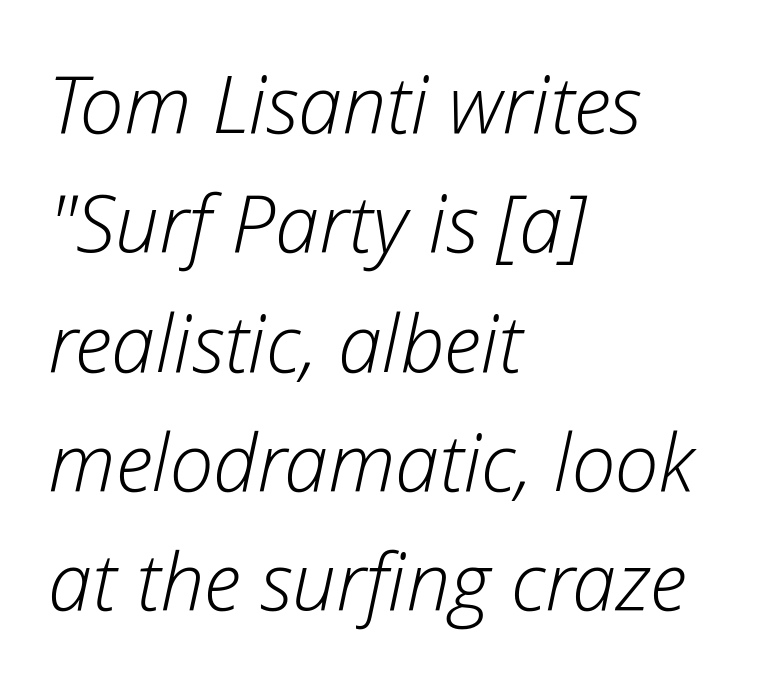
{"italic": "yes", "lean": "right", "slant_degrees": 12, "bold": "no", "weight": "light", "width": "normal", "stroke_contrast": "low", "x_height": "medium", "monospaced": "no", "underline": "no", "align": "left", "line_spacing": "normal", "line_spacing_ratio": 1.51, "letter_spacing": "normal", "letter_spacing_em": 0.0, "glyph_px": 79}
